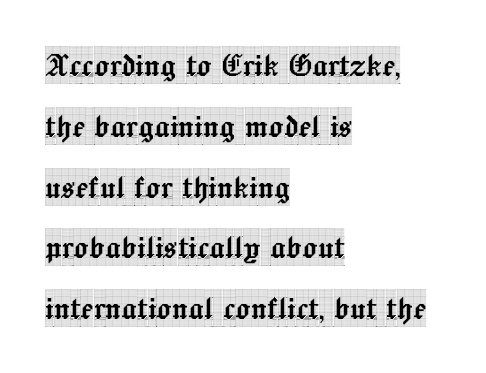
The image shows 38 px condensed serif type, upright; set left-aligned, normal line spacing (1.6x), normal letter spacing, not underlined; a large x-height.
